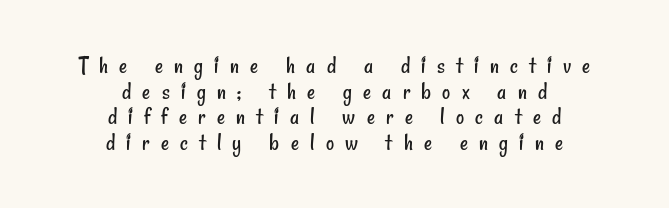
There is plenty of visible air inserted between adjacent glyphs. The rendering positions every line midway between the sides. Clear beneath every line of the passage. The strokes carry an ordinary text weight at most. If you measured baseline to baseline, you'd find a short distance.
